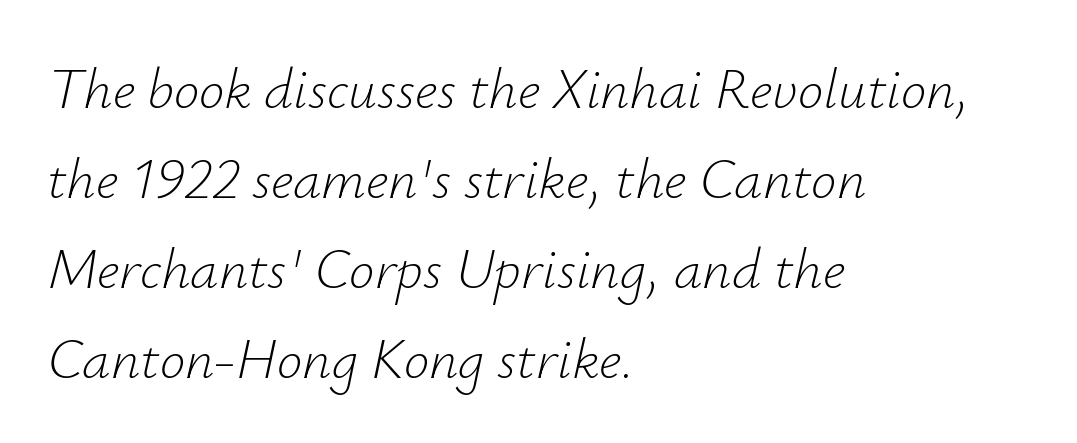
{"italic": "yes", "lean": "right", "slant_degrees": 12, "bold": "no", "weight": "light", "width": "normal", "stroke_contrast": "low", "x_height": "small", "monospaced": "no", "underline": "no", "align": "left", "line_spacing": "normal", "line_spacing_ratio": 1.58, "letter_spacing": "normal", "letter_spacing_em": 0.0, "glyph_px": 57}
